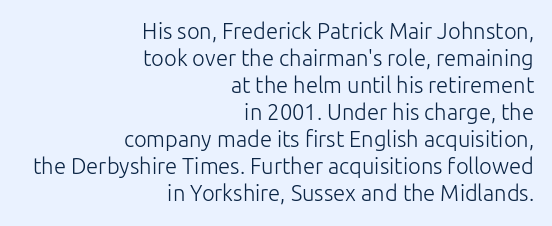
Letter spacing: default. A student would call this right alignment; a typographer would say flush right, rag left. Lines of text with bare space underneath. The characters are drawn with everyday or finer stroke widths. Does the lettering tilt? It doesn't — this is upright.
